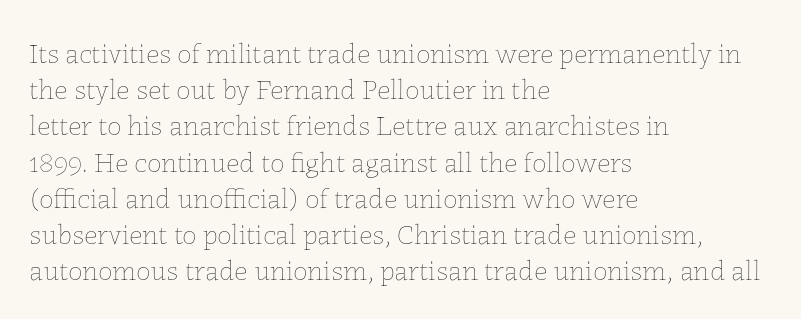
The image shows 29 px thin type, upright; set left-aligned, normal line spacing (1.25x), normal letter spacing, not underlined; low stroke contrast and a medium x-height.
